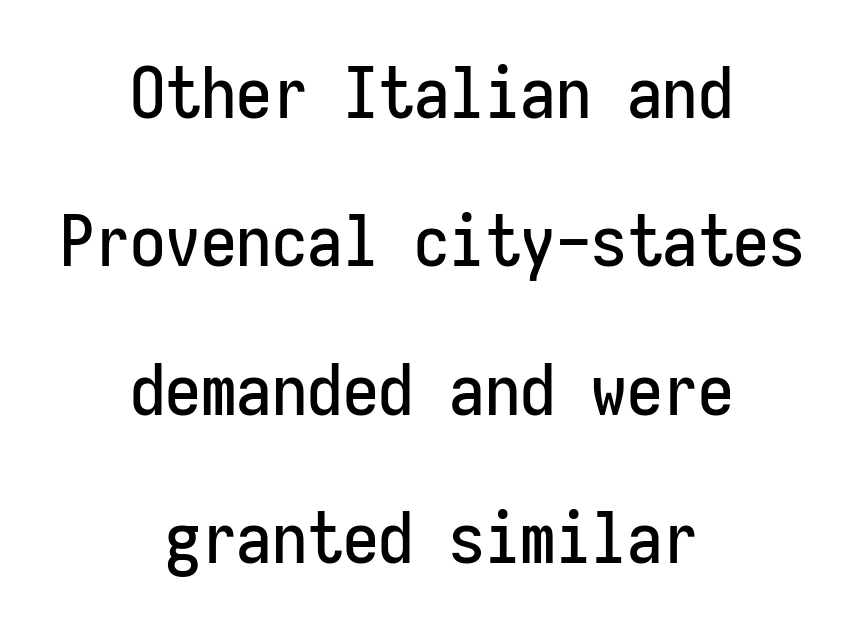
Q: Is the text italic (slanted)? A: No, it is upright.
Q: Is the typeface a serif or a sans-serif typeface? A: Sans-serif.
Q: Is the text underlined? A: No.
Q: How is the paragraph aligned? A: Centered.
Q: Is the spacing between letters normal or unusually wide? A: Normal.
Q: Is the spacing between lines tight, normal or loose? A: Loose.
Q: Width (condensed, normal, or wide)? A: Condensed.
Q: Stroke contrast? A: Low.
Q: x-height? A: Medium.
Q: Monospaced? A: Yes.
